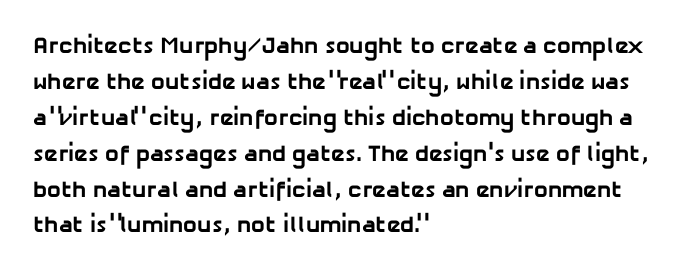
{"bold": "yes", "underline": "no", "align": "left", "line_spacing": "normal", "line_spacing_ratio": 1.56, "letter_spacing": "normal", "letter_spacing_em": 0.0, "glyph_px": 23}
